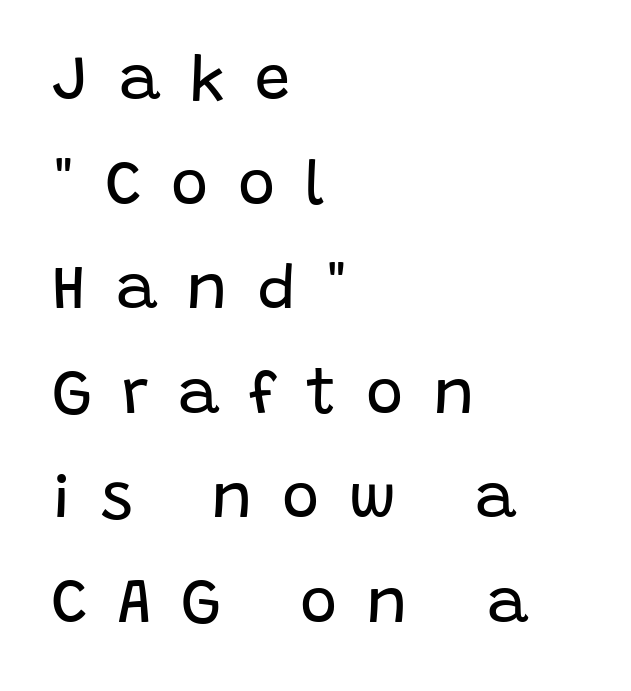
Q: Is the text bold? A: No.
Q: Is the text italic (slanted)? A: No, it is upright.
Q: Is the typeface a serif or a sans-serif typeface? A: Sans-serif.
Q: Is the text underlined? A: No.
Q: How is the paragraph aligned? A: Left-aligned.
Q: Is the spacing between letters normal or unusually wide? A: Unusually wide.
Q: Is the spacing between lines tight, normal or loose? A: Normal.
Q: Width (condensed, normal, or wide)? A: Normal.
Q: Stroke contrast? A: Low.
Q: x-height? A: Large.
Q: Monospaced? A: No.
